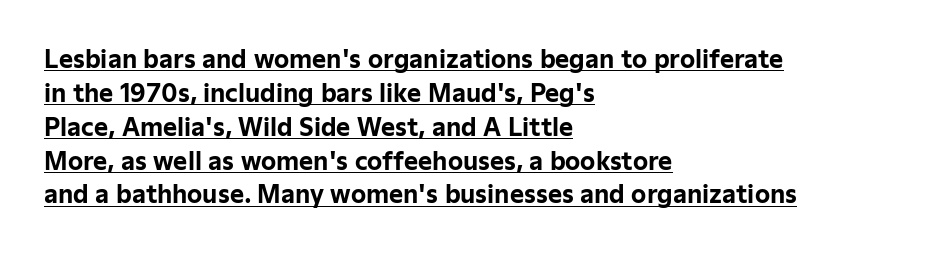
Q: Is the text bold? A: Yes.
Q: Is the text italic (slanted)? A: No, it is upright.
Q: Is the text underlined? A: Yes.
Q: How is the paragraph aligned? A: Left-aligned.
Q: Is the spacing between letters normal or unusually wide? A: Normal.
Q: Is the spacing between lines tight, normal or loose? A: Normal.
